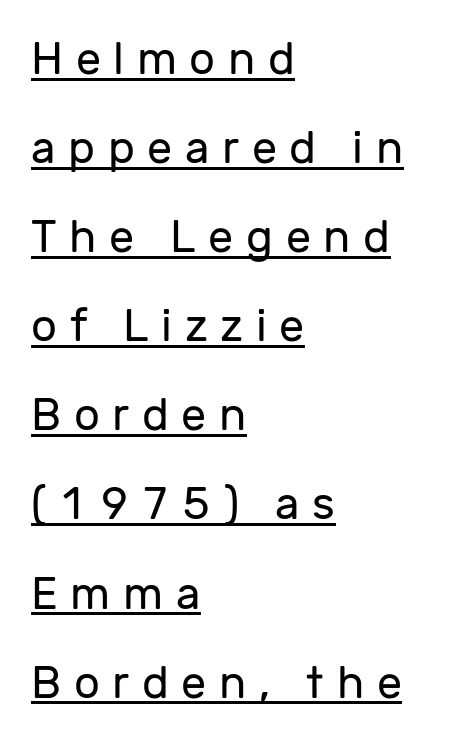
Q: Is the text bold? A: No.
Q: Is the text italic (slanted)? A: No, it is upright.
Q: Is the typeface a serif or a sans-serif typeface? A: Sans-serif.
Q: Is the text underlined? A: Yes.
Q: How is the paragraph aligned? A: Left-aligned.
Q: Is the spacing between letters normal or unusually wide? A: Unusually wide.
Q: Is the spacing between lines tight, normal or loose? A: Loose.
Q: Width (condensed, normal, or wide)? A: Normal.
Q: Stroke contrast? A: Low.
Q: x-height? A: Medium.
Q: Monospaced? A: No.
